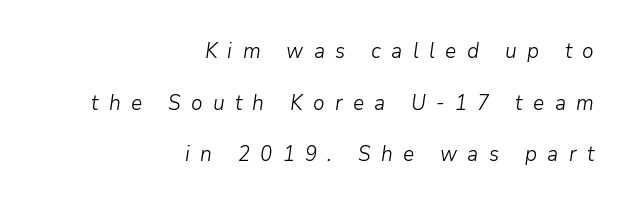
The space directly below the letters is spotless. The characters are drawn with everyday or finer stroke widths. Notice how the stems are inclined rather than vertical — that's the hallmark of italics. Spacing between characters has been opened up far beyond the box default. Where is the straight margin? On the right. The lines are spread far apart with generous leading.
